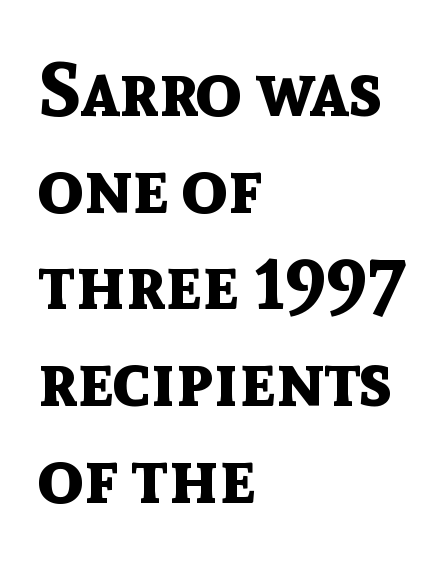
The image shows 75 px bold sans-serif type, upright; set left-aligned, normal line spacing (1.29x), normal letter spacing, not underlined; a medium x-height.
